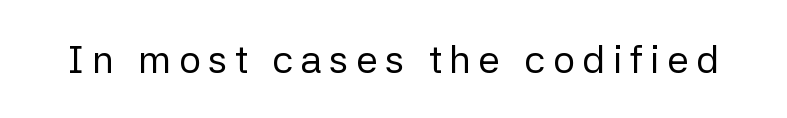
{"serif": "no", "italic": "no", "bold": "no", "weight": "regular", "width": "normal", "stroke_contrast": "low", "x_height": "medium", "monospaced": "no", "underline": "no", "glyph_px": 39}
